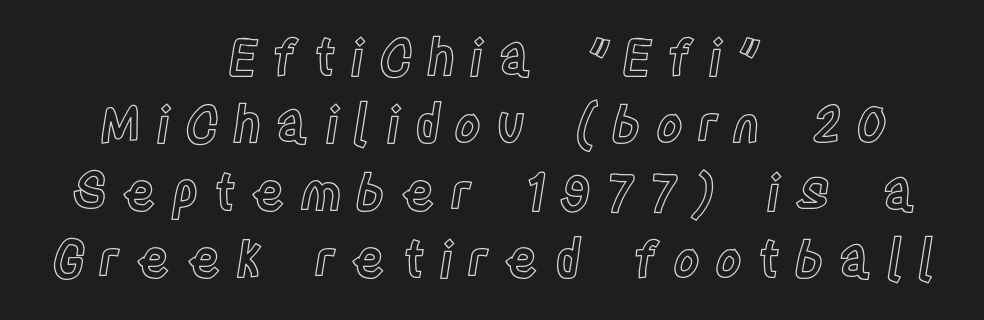
{"width": "condensed", "x_height": "large", "monospaced": "no", "underline": "no", "align": "center", "line_spacing": "normal", "line_spacing_ratio": 1.32, "letter_spacing": "wide", "letter_spacing_em": 0.29, "glyph_px": 51}
